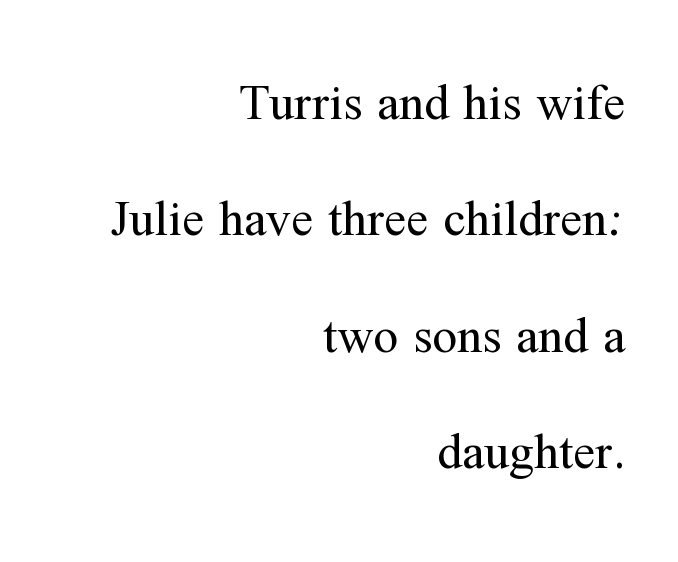
The image shows 50 px regular-weight serif type, upright; set right-aligned, loose line spacing (2.33x), normal letter spacing, not underlined; medium stroke contrast and a medium x-height.
